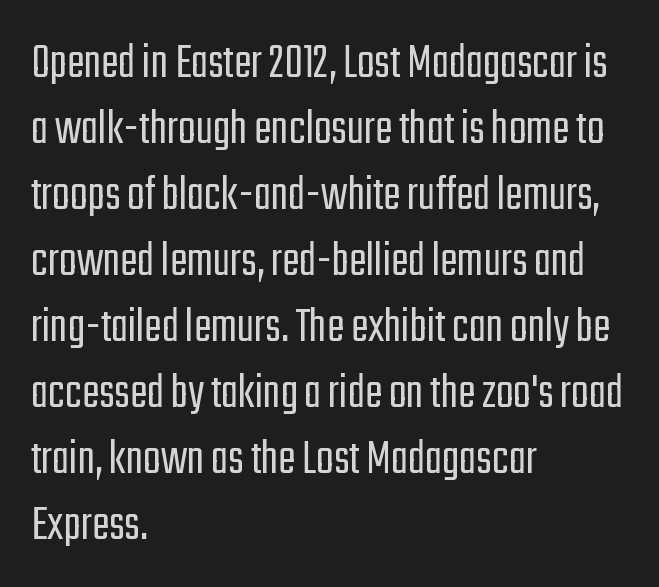
Q: Is the text bold? A: No.
Q: Is the text italic (slanted)? A: No, it is upright.
Q: Is the typeface a serif or a sans-serif typeface? A: Sans-serif.
Q: Is the text underlined? A: No.
Q: How is the paragraph aligned? A: Left-aligned.
Q: Is the spacing between letters normal or unusually wide? A: Normal.
Q: Is the spacing between lines tight, normal or loose? A: Normal.
Q: Width (condensed, normal, or wide)? A: Condensed.
Q: Stroke contrast? A: Low.
Q: x-height? A: Medium.
Q: Monospaced? A: No.
